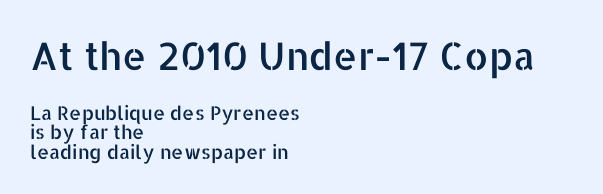
Check where the strokes stop: nothing finishes them off — pure sans. The face used here is proportionally spaced, like ordinary book or web type. The compositor pushed each line to the left boundary. Characters follow at the spacing the type designer built in. Characters remain perfectly vertical along every line.
